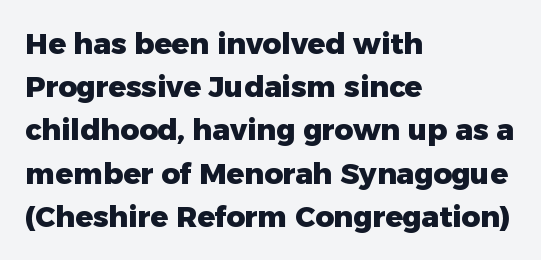
Q: Is the text bold? A: Yes.
Q: Is the text italic (slanted)? A: No, it is upright.
Q: Is the typeface a serif or a sans-serif typeface? A: Sans-serif.
Q: Is the text underlined? A: No.
Q: How is the paragraph aligned? A: Left-aligned.
Q: Is the spacing between letters normal or unusually wide? A: Normal.
Q: Is the spacing between lines tight, normal or loose? A: Normal.
Q: Width (condensed, normal, or wide)? A: Normal.
Q: Stroke contrast? A: Low.
Q: x-height? A: Medium.
Q: Monospaced? A: No.
